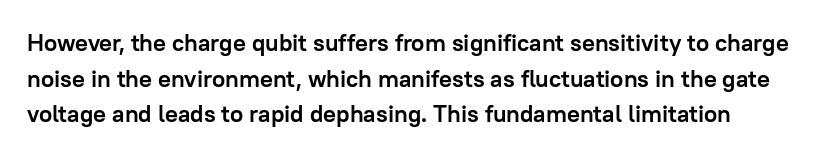
{"italic": "no", "bold": "yes", "underline": "no", "line_spacing": "normal", "line_spacing_ratio": 1.48, "letter_spacing": "normal", "letter_spacing_em": 0.0, "glyph_px": 24}
